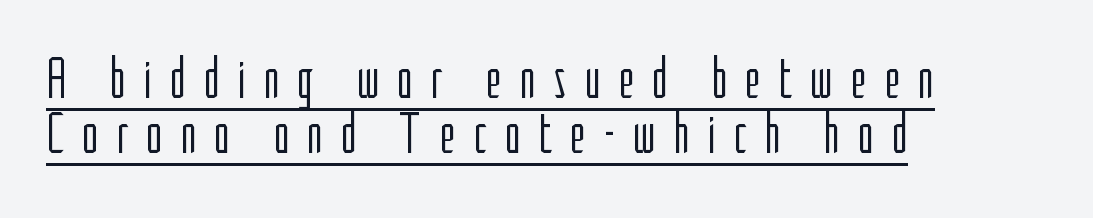
Q: Is the text bold? A: No.
Q: Is the text italic (slanted)? A: No, it is upright.
Q: Is the typeface a serif or a sans-serif typeface? A: Sans-serif.
Q: Is the text underlined? A: Yes.
Q: How is the paragraph aligned? A: Left-aligned.
Q: Is the spacing between letters normal or unusually wide? A: Unusually wide.
Q: Is the spacing between lines tight, normal or loose? A: Tight.
Q: Width (condensed, normal, or wide)? A: Condensed.
Q: Stroke contrast? A: Low.
Q: x-height? A: Medium.
Q: Monospaced? A: No.
